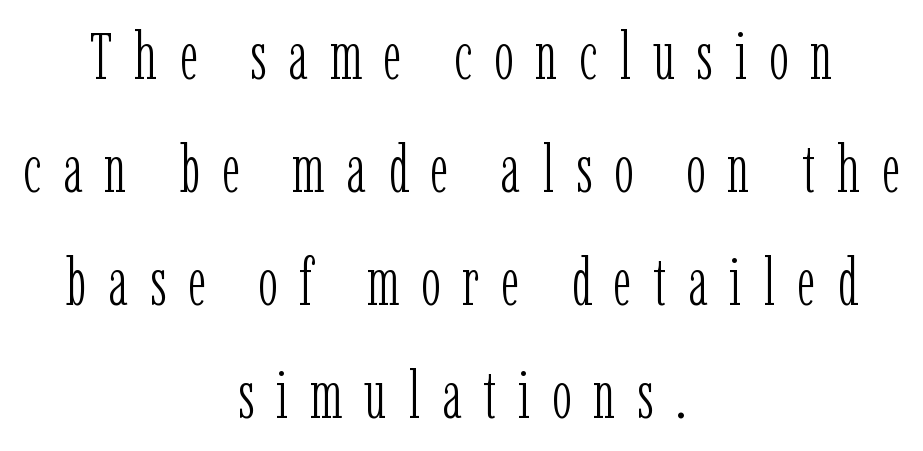
{"serif": "yes", "italic": "no", "bold": "no", "weight": "light", "width": "condensed", "stroke_contrast": "low", "x_height": "medium", "monospaced": "no", "underline": "no", "align": "center", "line_spacing_ratio": 1.71, "letter_spacing": "wide", "letter_spacing_em": 0.33, "glyph_px": 66}
